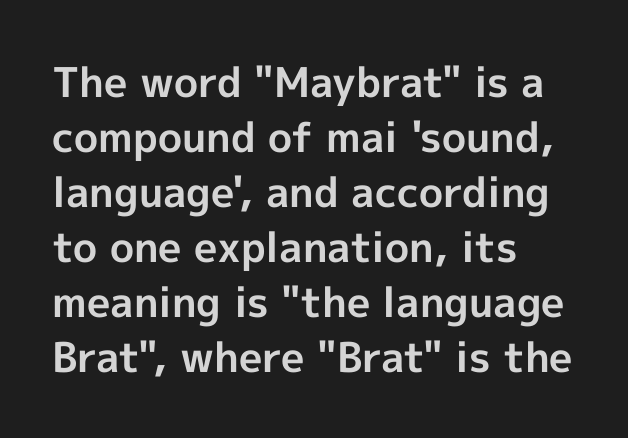
{"serif": "no", "italic": "no", "bold": "yes", "weight": "bold", "width": "normal", "x_height": "medium", "monospaced": "no", "underline": "no", "align": "left", "line_spacing": "normal", "line_spacing_ratio": 1.34, "letter_spacing": "normal", "letter_spacing_em": 0.0, "glyph_px": 41}
